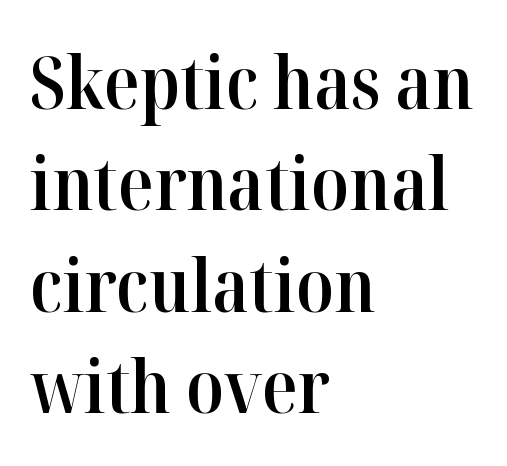
{"serif": "yes", "italic": "no", "bold": "semi", "weight": "semibold", "width": "normal", "stroke_contrast": "high", "x_height": "medium", "monospaced": "no", "underline": "no", "align": "left", "line_spacing": "normal", "line_spacing_ratio": 1.39, "letter_spacing": "normal", "letter_spacing_em": 0.0, "glyph_px": 73}
